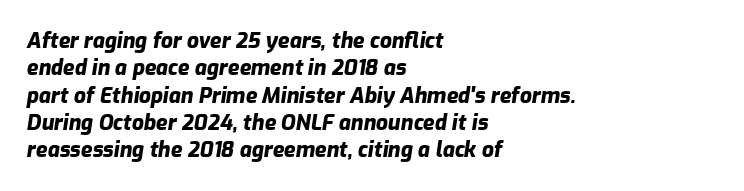
The image shows 21 px bold type, italic (leaning right); set left-aligned, normal line spacing (1.3x), normal letter spacing, not underlined.
